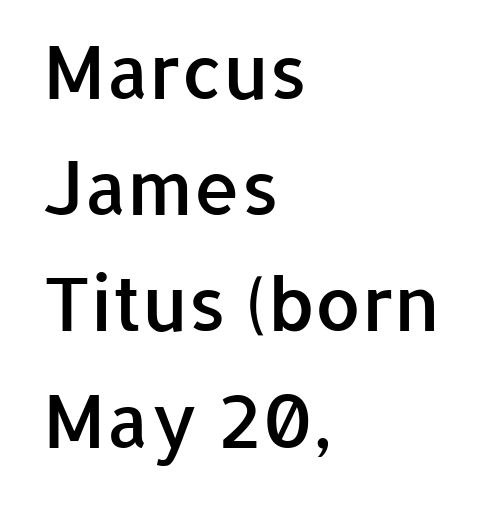
{"serif": "no", "italic": "no", "bold": "semi", "weight": "semibold", "width": "normal", "stroke_contrast": "low", "x_height": "medium", "monospaced": "no", "underline": "no", "align": "left", "line_spacing": "normal", "line_spacing_ratio": 1.57, "letter_spacing": "normal", "letter_spacing_em": 0.0, "glyph_px": 74}
